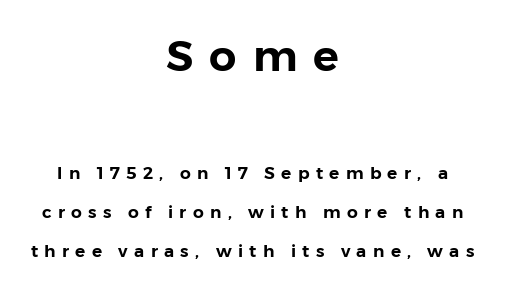
{"serif": "no", "italic": "no", "width": "normal", "stroke_contrast": "low", "x_height": "medium", "monospaced": "no", "underline": "no", "align": "center", "line_spacing": "loose", "line_spacing_ratio": 2.3, "letter_spacing": "wide", "letter_spacing_em": 0.37, "larger_block": "first", "size_ratio": 2.53, "glyph_px": 43}
